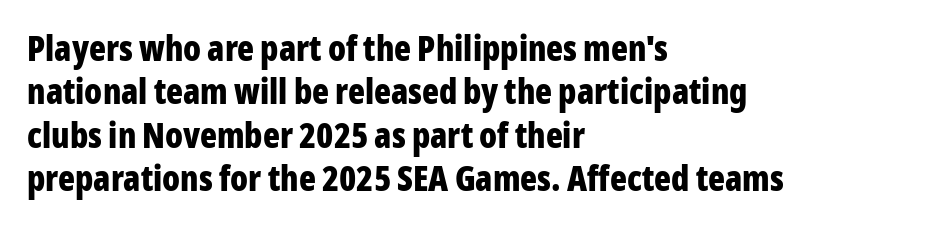
The image shows 35 px bold, condensed sans-serif type, upright; set left-aligned, line spacing 1.24x, normal letter spacing, not underlined; low stroke contrast and a medium x-height.
